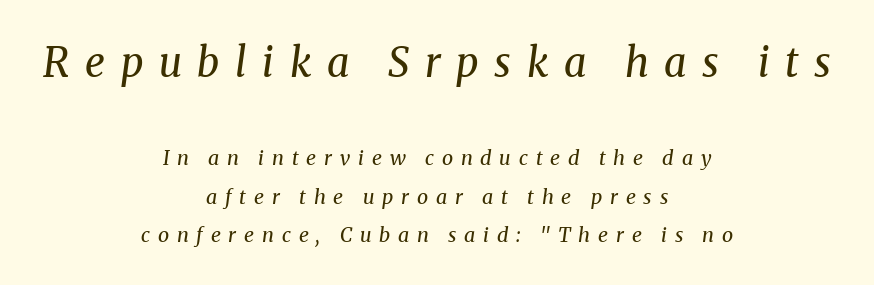
{"serif": "yes", "italic": "yes", "lean": "right", "slant_degrees": 8, "bold": "no", "weight": "regular", "width": "normal", "stroke_contrast": "medium", "x_height": "medium", "monospaced": "no", "underline": "no", "align": "center", "line_spacing": "loose", "line_spacing_ratio": 1.91, "letter_spacing": "wide", "letter_spacing_em": 0.39, "larger_block": "first", "size_ratio": 2.0, "glyph_px": 40}
